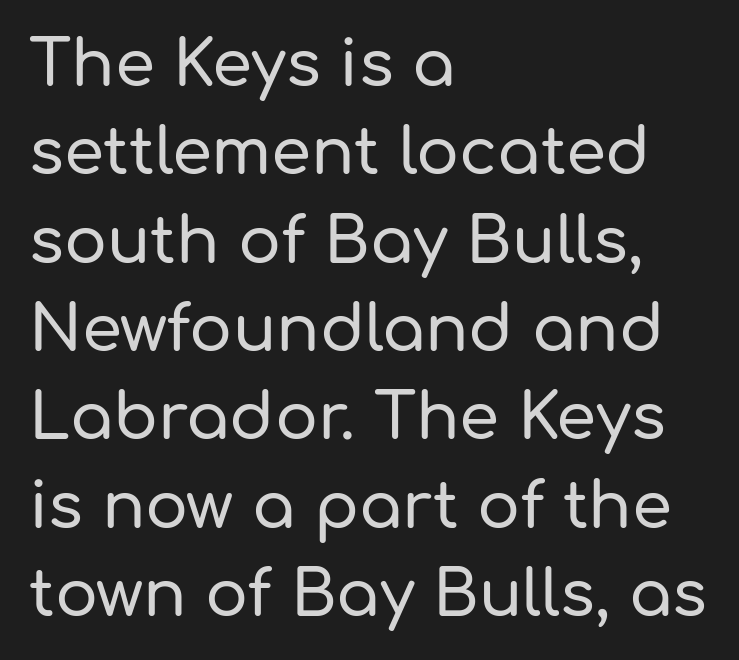
Q: Is the text italic (slanted)? A: No, it is upright.
Q: Is the typeface a serif or a sans-serif typeface? A: Sans-serif.
Q: Is the text underlined? A: No.
Q: How is the paragraph aligned? A: Left-aligned.
Q: Is the spacing between letters normal or unusually wide? A: Normal.
Q: Is the spacing between lines tight, normal or loose? A: Normal.
Q: Width (condensed, normal, or wide)? A: Normal.
Q: Stroke contrast? A: Low.
Q: x-height? A: Medium.
Q: Monospaced? A: No.
